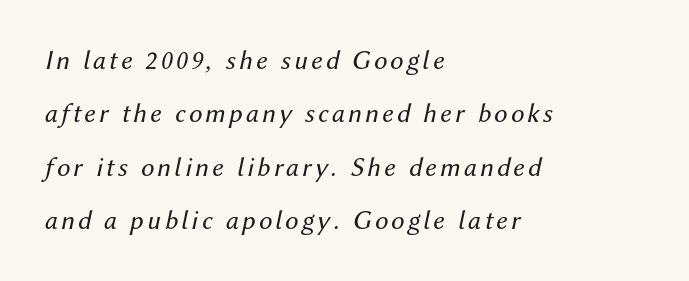
Which margin do the lines hug? The left one — the right edge is uneven. This block would shrink considerably if given ordinary leading; it's expanded now. Bare-footed words on every line. Is the stroke heavy? The answer is a plain regular-or-lighter.
